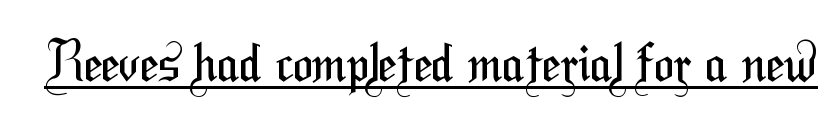
Is the letter spacing exaggerated? No — it looks like the ordinary default. The cut favours lightness, reaching ordinary text weight at its darkest. Is this a fixed-width face? No — the glyphs have proportional, varying widths. You can tell from the bare stems that sans-serif type was used.
